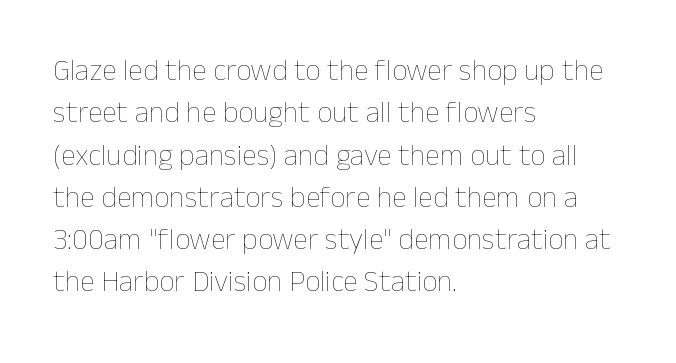
This reads as an unemphasized weight, regular at the heaviest. The passage shown stacks its lines at a standard gap. In CSS terms this would be text-align: left. Nobody touched the tracking dial on this one. Anything drawn beneath the words? Only blank space. Do the characters align in a grid? No, the font is proportional.
